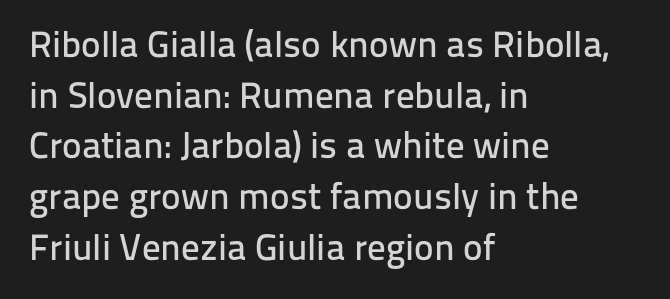
{"serif": "no", "italic": "no", "width": "normal", "stroke_contrast": "low", "x_height": "medium", "monospaced": "no", "underline": "no", "align": "left", "line_spacing": "normal", "line_spacing_ratio": 1.37, "letter_spacing": "normal", "letter_spacing_em": 0.0, "glyph_px": 37}
